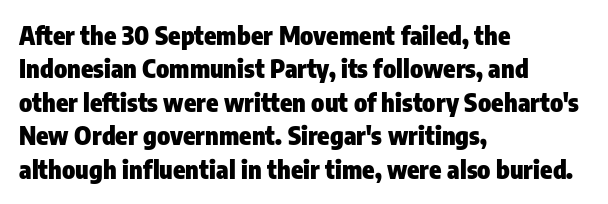
The image shows 25 px bold type, upright; set left-aligned, normal line spacing (1.34x), normal letter spacing, not underlined.
